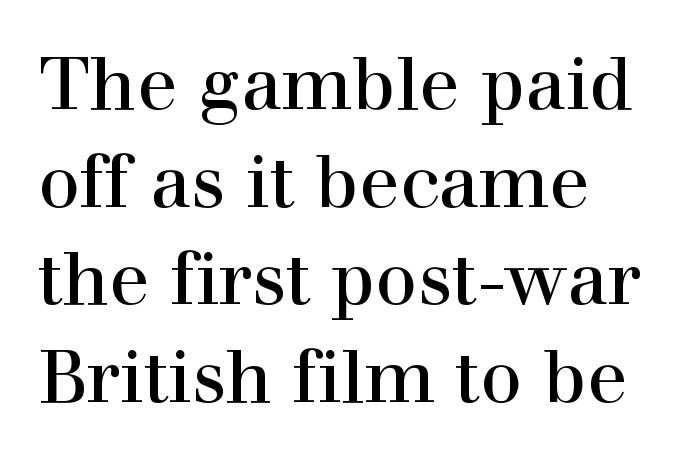
{"serif": "yes", "italic": "no", "width": "normal", "x_height": "medium", "monospaced": "no", "underline": "no", "align": "left", "line_spacing": "normal", "line_spacing_ratio": 1.32, "letter_spacing": "normal", "letter_spacing_em": 0.0, "glyph_px": 74}
